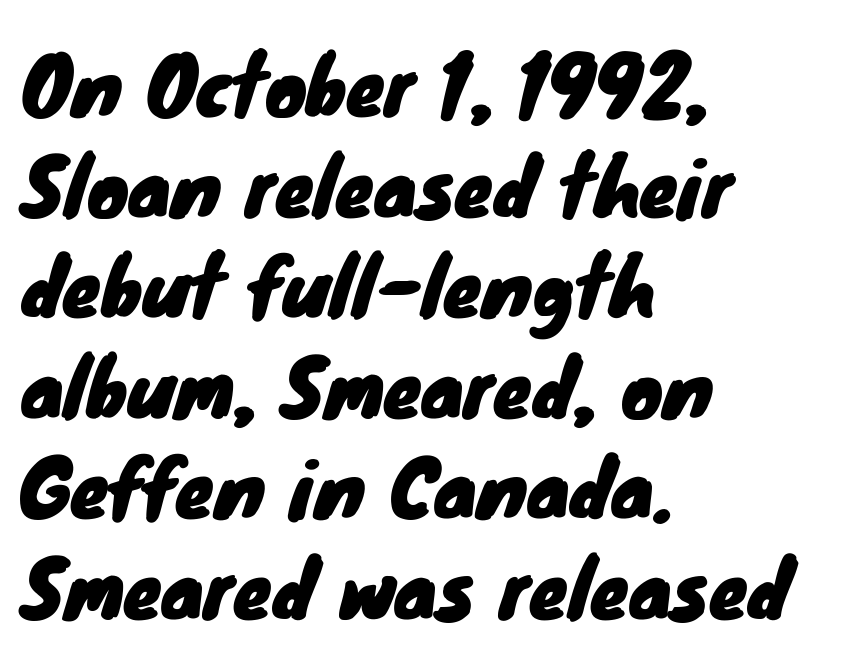
Q: Is the typeface a serif or a sans-serif typeface? A: Sans-serif.
Q: Is the text underlined? A: No.
Q: How is the paragraph aligned? A: Left-aligned.
Q: Is the spacing between letters normal or unusually wide? A: Normal.
Q: Is the spacing between lines tight, normal or loose? A: Normal.
Q: Width (condensed, normal, or wide)? A: Normal.
Q: Stroke contrast? A: Low.
Q: x-height? A: Small.
Q: Monospaced? A: No.
